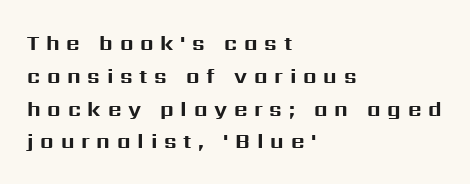
The image shows 21 px bold type, upright; set left-aligned, normal line spacing (1.56x), unusually wide letter spacing (+0.32 em), not underlined.
